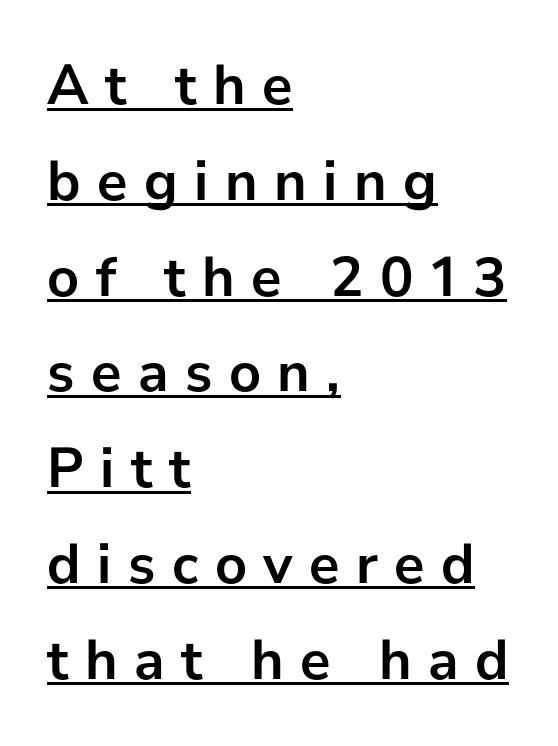
The image shows 57 px semibold sans-serif type, upright; set left-aligned, normal line spacing (1.68x), unusually wide letter spacing (+0.29 em), underlined; low stroke contrast and a medium x-height.
